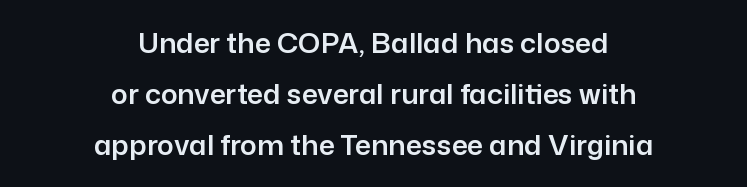
The image shows 28 px sans-serif type, upright; set centered, line spacing 1.83x, normal letter spacing, not underlined; low stroke contrast and a medium x-height.
